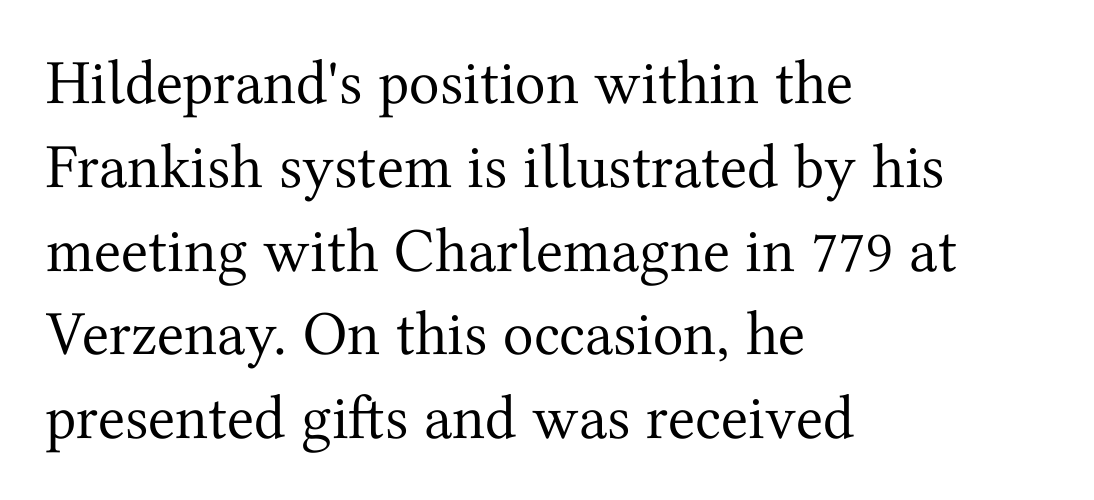
Vertically, the passage feels balanced, rows spaced as you'd expect. In terms of posture, this sample is upright. The strokes are not fattened; the text isn't bold. This is serif lettering, the kind often seen in printed books. Each row of text sits above clean, open space. A typesetter would call this proportional, since set widths differ per character.
